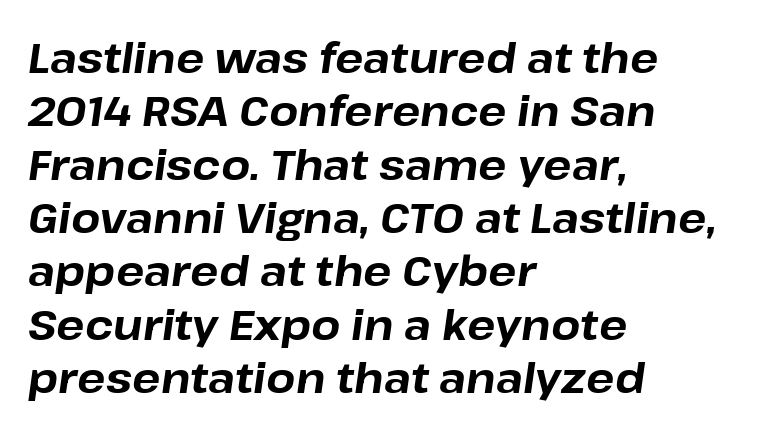
Slanted lettering throughout. Anything drawn beneath the words? Only blank space. Vertical spacing — default. The letters advance in unequal steps, a hallmark of proportional type.
